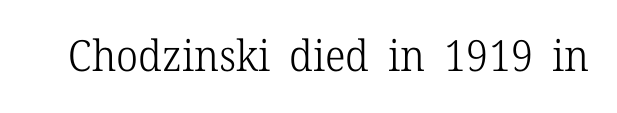
{"serif": "yes", "italic": "no", "bold": "no", "weight": "light", "width": "normal", "stroke_contrast": "low", "x_height": "medium", "monospaced": "no", "underline": "no", "letter_spacing": "normal", "letter_spacing_em": 0.0, "glyph_px": 43}
